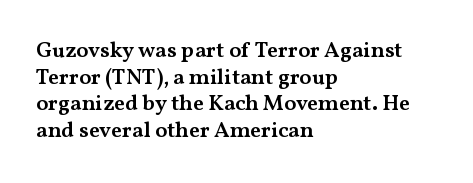
{"italic": "no", "bold": "semi", "underline": "no", "align": "left", "line_spacing_ratio": 1.21, "letter_spacing": "normal", "letter_spacing_em": 0.0, "glyph_px": 22}
